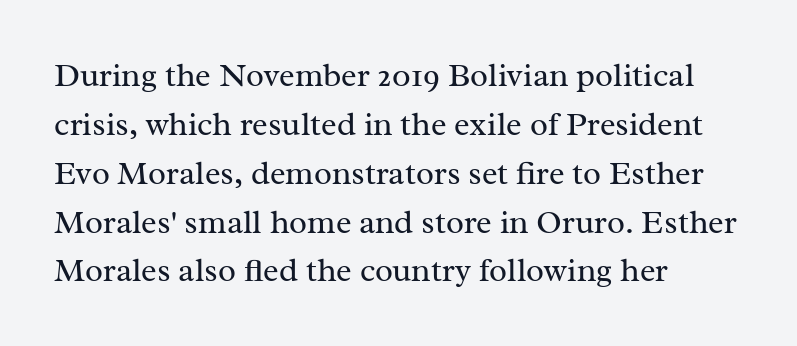
{"serif": "yes", "italic": "no", "bold": "no", "weight": "regular", "width": "normal", "stroke_contrast": "medium", "x_height": "medium", "monospaced": "no", "underline": "no", "align": "left", "line_spacing": "normal", "line_spacing_ratio": 1.48, "letter_spacing": "normal", "letter_spacing_em": 0.0, "glyph_px": 33}
